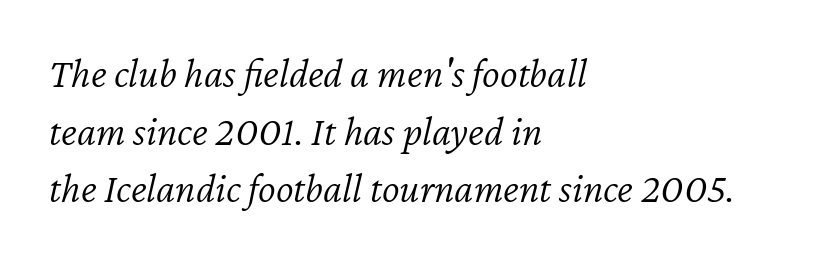
The image shows 42 px light type, italic (leaning right); set left-aligned, normal line spacing (1.37x), normal letter spacing, not underlined; low stroke contrast and a medium x-height.
